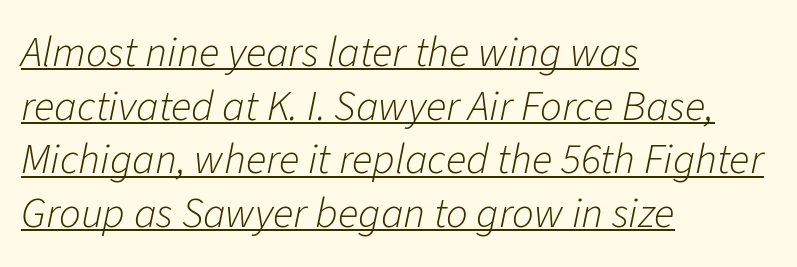
The image shows 43 px light type, italic (leaning right); set left-aligned, normal line spacing (1.25x), normal letter spacing, underlined; low stroke contrast and a medium x-height.
